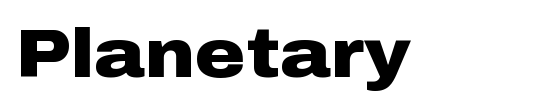
{"serif": "no", "italic": "no", "bold": "yes", "weight": "heavy", "width": "wide", "stroke_contrast": "low", "x_height": "medium", "monospaced": "no", "underline": "no", "letter_spacing": "normal", "letter_spacing_em": 0.0, "glyph_px": 69}
